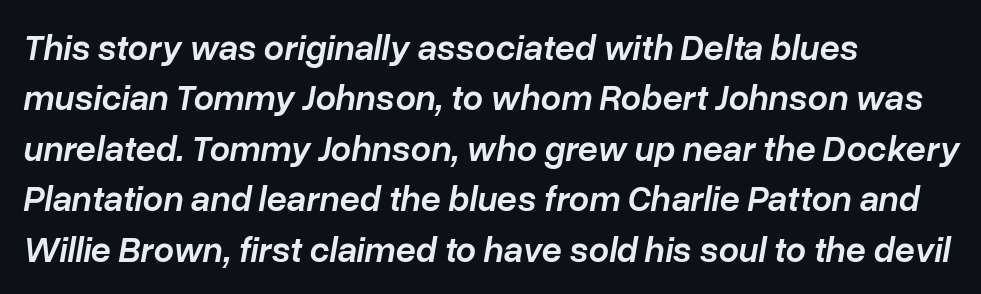
{"italic": "yes", "lean": "right", "slant_degrees": 10, "bold": "semi", "weight": "semibold", "width": "normal", "stroke_contrast": "low", "x_height": "medium", "monospaced": "no", "underline": "no", "align": "left", "line_spacing": "normal", "line_spacing_ratio": 1.4, "letter_spacing": "normal", "letter_spacing_em": 0.0, "glyph_px": 36}
